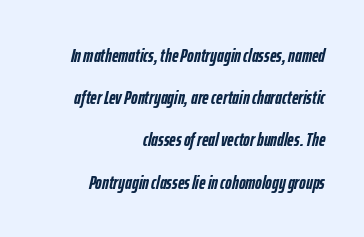
How would I describe the line gaps? Wide and relaxed. Leftover space on each line is placed entirely before the opening word. Typographic density is high because the face is bold. The words here are not underlined. The rendering keeps characters at their native spacing.
